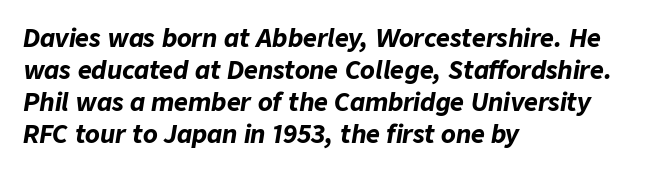
Q: Is the text bold? A: Yes.
Q: Is the text italic (slanted)? A: Yes, it leans right by about 9 degrees.
Q: Is the text underlined? A: No.
Q: How is the paragraph aligned? A: Left-aligned.
Q: Is the spacing between letters normal or unusually wide? A: Normal.
Q: Is the spacing between lines tight, normal or loose? A: Normal.
